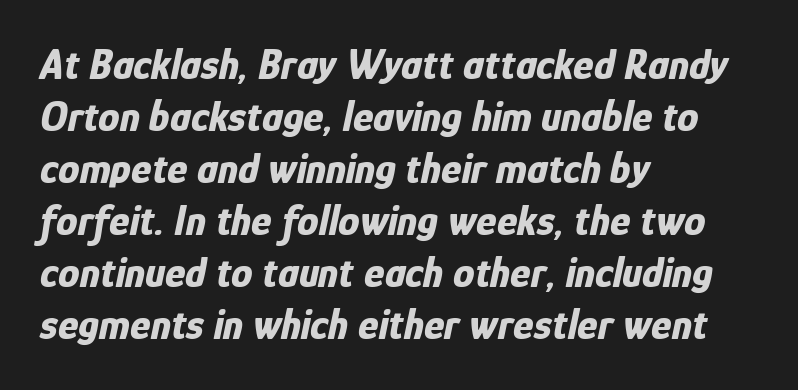
{"italic": "yes", "lean": "right", "slant_degrees": 12, "bold": "yes", "weight": "bold", "width": "condensed", "stroke_contrast": "low", "x_height": "medium", "monospaced": "no", "underline": "no", "align": "left", "line_spacing_ratio": 1.21, "letter_spacing": "normal", "letter_spacing_em": 0.0, "glyph_px": 43}
